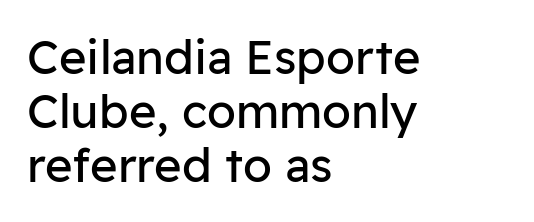
Q: Is the text bold? A: No.
Q: Is the text italic (slanted)? A: No, it is upright.
Q: Is the typeface a serif or a sans-serif typeface? A: Sans-serif.
Q: Is the text underlined? A: No.
Q: How is the paragraph aligned? A: Left-aligned.
Q: Is the spacing between letters normal or unusually wide? A: Normal.
Q: Is the spacing between lines tight, normal or loose? A: Tight.
Q: Width (condensed, normal, or wide)? A: Normal.
Q: Stroke contrast? A: Low.
Q: x-height? A: Medium.
Q: Monospaced? A: No.
